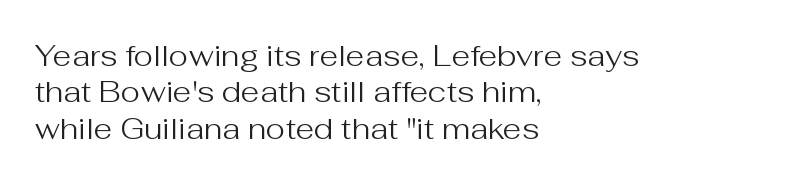
The image shows 30 px regular-weight sans-serif type, upright; set left-aligned, line spacing 1.21x, normal letter spacing, not underlined; medium stroke contrast and a medium x-height.
